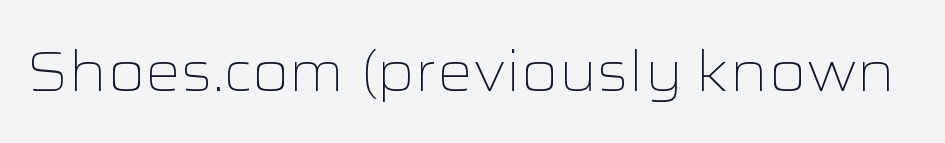
{"serif": "no", "italic": "no", "bold": "no", "weight": "light", "width": "wide", "stroke_contrast": "low", "x_height": "medium", "monospaced": "no", "underline": "no", "letter_spacing": "normal", "letter_spacing_em": 0.0, "glyph_px": 56}
